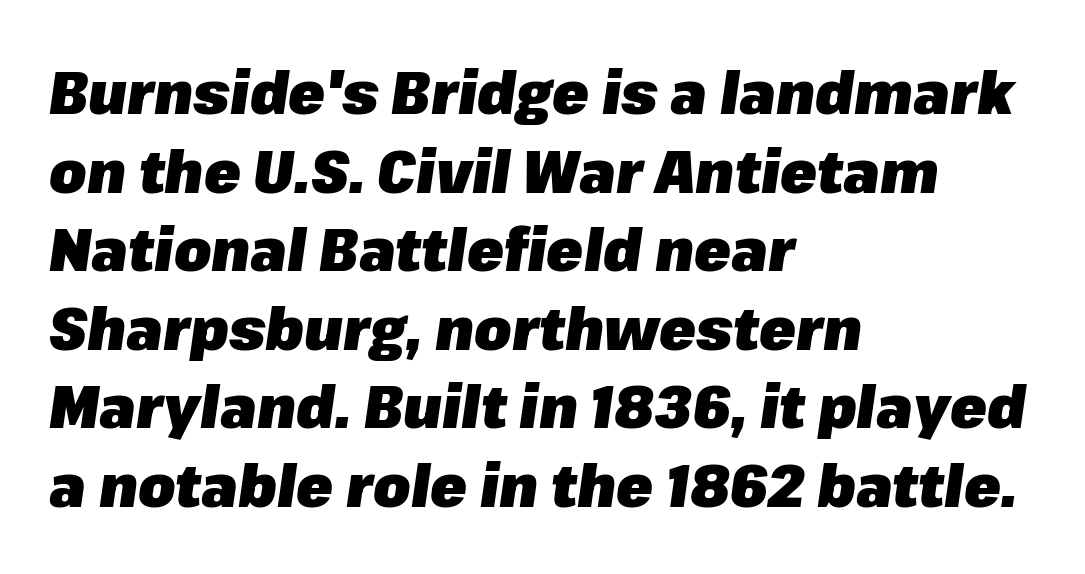
The image shows 60 px heavy type, italic (leaning right); set left-aligned, normal line spacing (1.31x), normal letter spacing, not underlined; low stroke contrast and a medium x-height.
